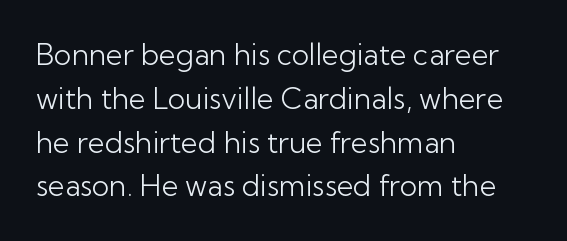
Q: Is the text bold? A: No.
Q: Is the text italic (slanted)? A: No, it is upright.
Q: Is the typeface a serif or a sans-serif typeface? A: Sans-serif.
Q: Is the text underlined? A: No.
Q: How is the paragraph aligned? A: Left-aligned.
Q: Is the spacing between letters normal or unusually wide? A: Normal.
Q: Is the spacing between lines tight, normal or loose? A: Normal.
Q: Width (condensed, normal, or wide)? A: Normal.
Q: Stroke contrast? A: Low.
Q: x-height? A: Medium.
Q: Monospaced? A: No.
